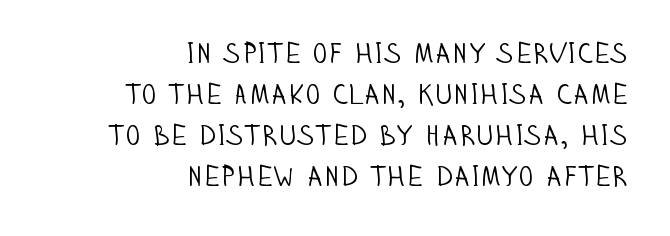
The image shows 28 px light, condensed sans-serif type, upright; set right-aligned, normal line spacing (1.47x), normal letter spacing, not underlined; low stroke contrast and a large x-height.
